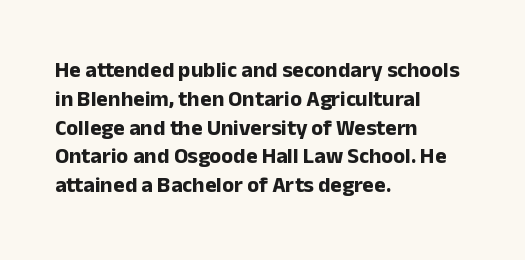
The image shows 22 px bold type, upright; set left-aligned, normal line spacing (1.31x), normal letter spacing, not underlined.
